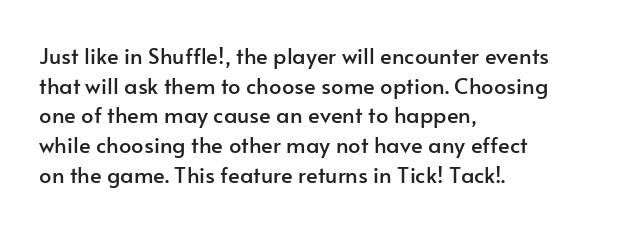
The image shows 22 px text type, upright; set left-aligned, normal line spacing (1.35x), normal letter spacing, not underlined.
